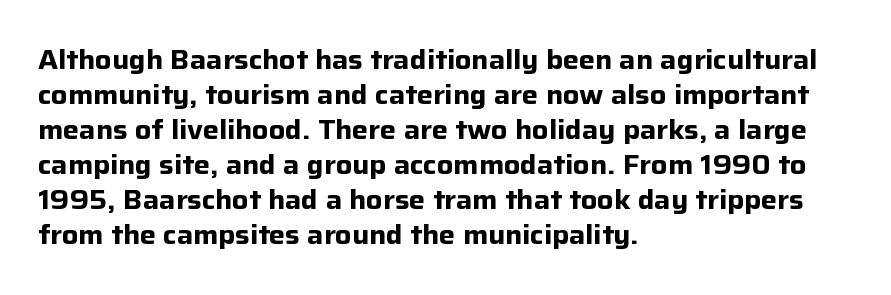
The image shows 27 px bold type, upright; set left-aligned, normal line spacing (1.3x), normal letter spacing, not underlined.
